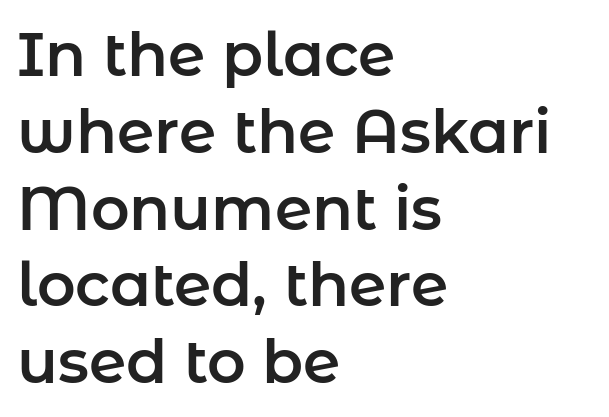
Q: Is the text italic (slanted)? A: No, it is upright.
Q: Is the typeface a serif or a sans-serif typeface? A: Sans-serif.
Q: Is the text underlined? A: No.
Q: How is the paragraph aligned? A: Left-aligned.
Q: Is the spacing between letters normal or unusually wide? A: Normal.
Q: Is the spacing between lines tight, normal or loose? A: Normal.
Q: Width (condensed, normal, or wide)? A: Normal.
Q: Stroke contrast? A: Low.
Q: x-height? A: Medium.
Q: Monospaced? A: No.
